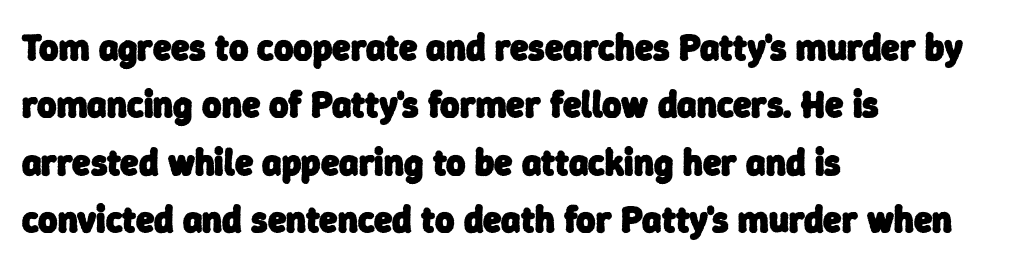
Q: Is the text bold? A: Yes.
Q: Is the typeface a serif or a sans-serif typeface? A: Sans-serif.
Q: Is the text underlined? A: No.
Q: How is the paragraph aligned? A: Left-aligned.
Q: Is the spacing between letters normal or unusually wide? A: Normal.
Q: Is the spacing between lines tight, normal or loose? A: Normal.
Q: Width (condensed, normal, or wide)? A: Normal.
Q: Stroke contrast? A: Low.
Q: x-height? A: Medium.
Q: Monospaced? A: No.
